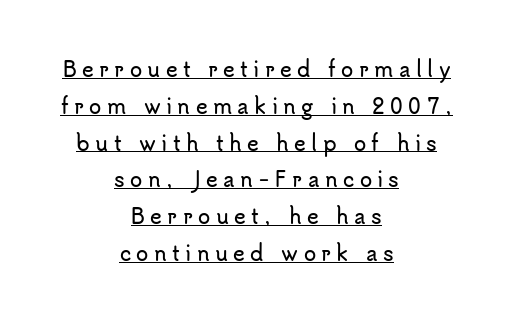
The image shows 20 px text type, upright; set centered, line spacing 1.84x, unusually wide letter spacing (+0.27 em), underlined.
